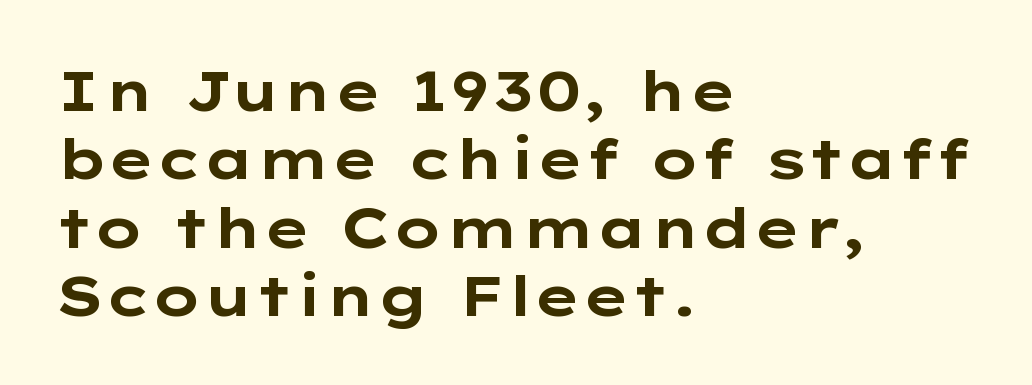
Upright lettering throughout. Each letter keeps its own natural width here, so spacing adapts to shape. What stands out about the letter spacing? Nothing — it is the standard amount. The paragraph has a hard left edge and a soft right edge. Type without underlining.
